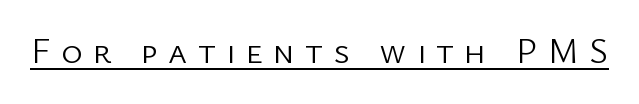
{"serif": "no", "italic": "no", "bold": "no", "weight": "light", "width": "normal", "stroke_contrast": "low", "x_height": "medium", "monospaced": "no", "underline": "yes", "letter_spacing": "wide", "letter_spacing_em": 0.29, "glyph_px": 36}
